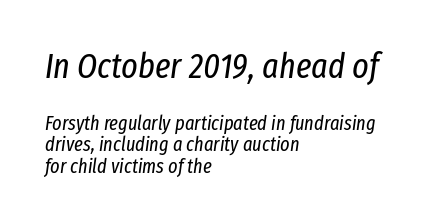
Q: Is the text bold? A: No.
Q: Is the text italic (slanted)? A: Yes, it leans right by about 8 degrees.
Q: Is the text underlined? A: No.
Q: How is the paragraph aligned? A: Left-aligned.
Q: Is the spacing between letters normal or unusually wide? A: Normal.
Q: Is the spacing between lines tight, normal or loose? A: Tight.
Q: Which block of text is set in a larger size, the first (top) or the second (bottom)? A: The first (top) one.
Q: Width (condensed, normal, or wide)? A: Condensed.
Q: Stroke contrast? A: Low.
Q: x-height? A: Medium.
Q: Monospaced? A: No.
